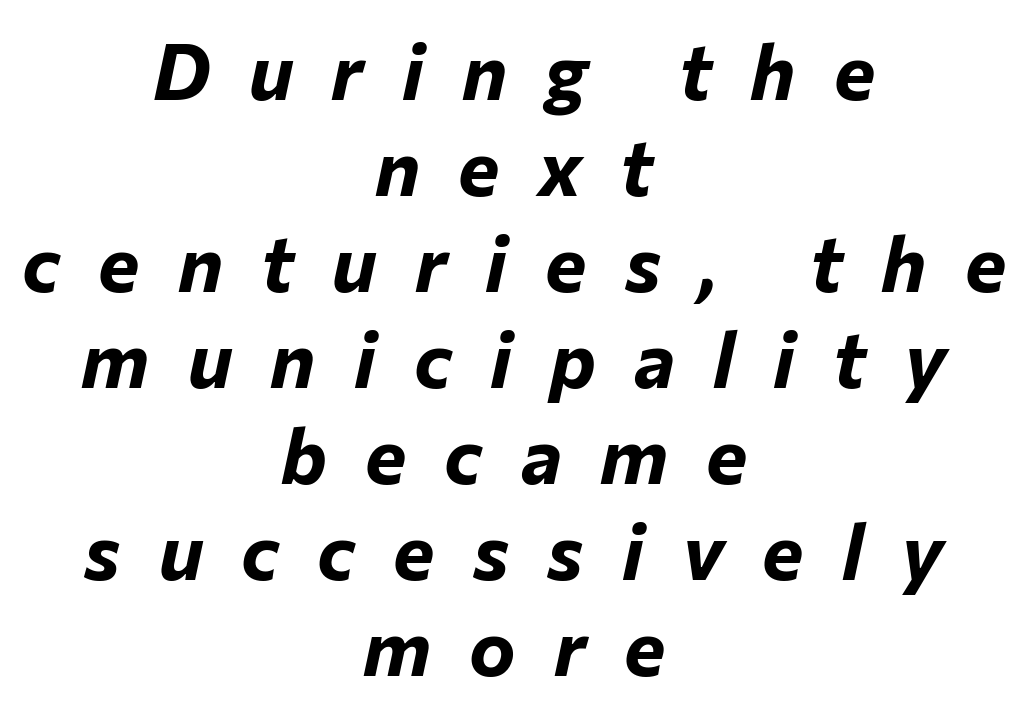
Q: Is the text bold? A: Yes.
Q: Is the text italic (slanted)? A: Yes, it leans right by about 12 degrees.
Q: Is the text underlined? A: No.
Q: How is the paragraph aligned? A: Centered.
Q: Is the spacing between letters normal or unusually wide? A: Unusually wide.
Q: Width (condensed, normal, or wide)? A: Normal.
Q: Stroke contrast? A: Low.
Q: x-height? A: Medium.
Q: Monospaced? A: No.
